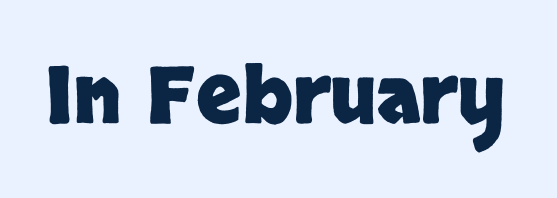
Q: Is the text bold? A: Yes.
Q: Is the text italic (slanted)? A: No, it is upright.
Q: Is the typeface a serif or a sans-serif typeface? A: Sans-serif.
Q: Is the text underlined? A: No.
Q: Is the spacing between letters normal or unusually wide? A: Normal.
Q: Width (condensed, normal, or wide)? A: Normal.
Q: Stroke contrast? A: Low.
Q: x-height? A: Large.
Q: Monospaced? A: No.
